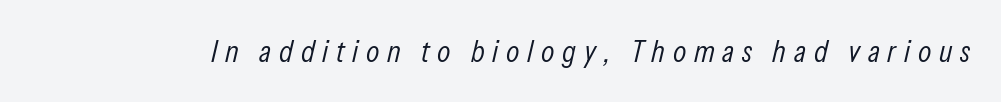
The image shows 31 px light, condensed type, italic (leaning right); set unusually wide letter spacing (+0.25 em), not underlined; low stroke contrast and a medium x-height.
